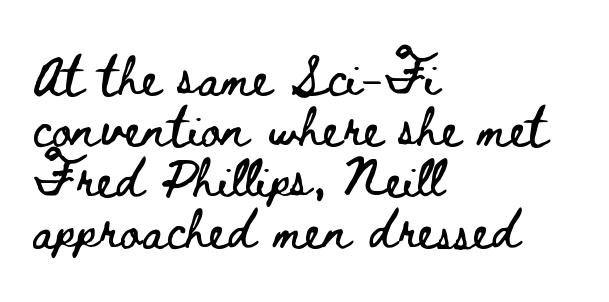
Q: Is the text underlined? A: No.
Q: How is the paragraph aligned? A: Left-aligned.
Q: Is the spacing between letters normal or unusually wide? A: Normal.
Q: Is the spacing between lines tight, normal or loose? A: Normal.
Q: Width (condensed, normal, or wide)? A: Wide.
Q: Stroke contrast? A: Low.
Q: x-height? A: Small.
Q: Monospaced? A: No.
